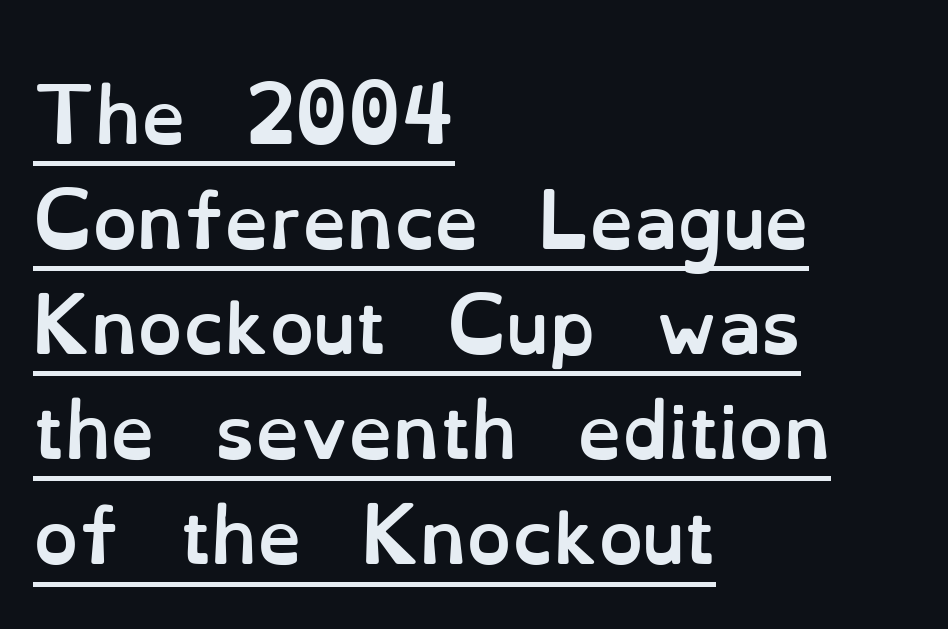
Q: Is the text bold? A: Yes.
Q: Is the text italic (slanted)? A: No, it is upright.
Q: Is the text underlined? A: Yes.
Q: How is the paragraph aligned? A: Left-aligned.
Q: Is the spacing between letters normal or unusually wide? A: Normal.
Q: Is the spacing between lines tight, normal or loose? A: Normal.
Q: Width (condensed, normal, or wide)? A: Normal.
Q: Stroke contrast? A: Low.
Q: x-height? A: Small.
Q: Monospaced? A: No.
